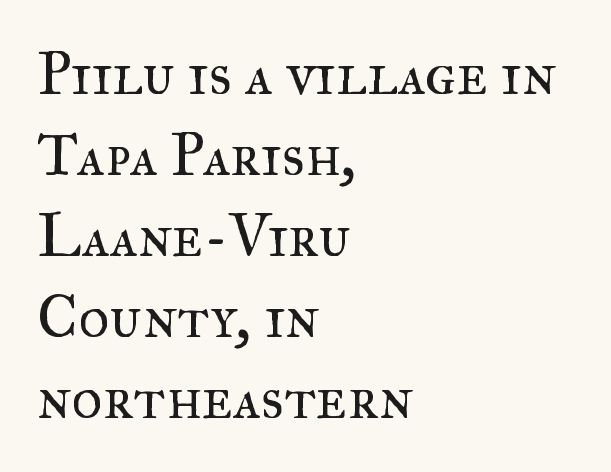
Q: Is the text bold? A: No.
Q: Is the text italic (slanted)? A: No, it is upright.
Q: Is the typeface a serif or a sans-serif typeface? A: Serif.
Q: Is the text underlined? A: No.
Q: How is the paragraph aligned? A: Left-aligned.
Q: Is the spacing between letters normal or unusually wide? A: Normal.
Q: Is the spacing between lines tight, normal or loose? A: Normal.
Q: Width (condensed, normal, or wide)? A: Normal.
Q: Stroke contrast? A: Medium.
Q: x-height? A: Small.
Q: Monospaced? A: No.
